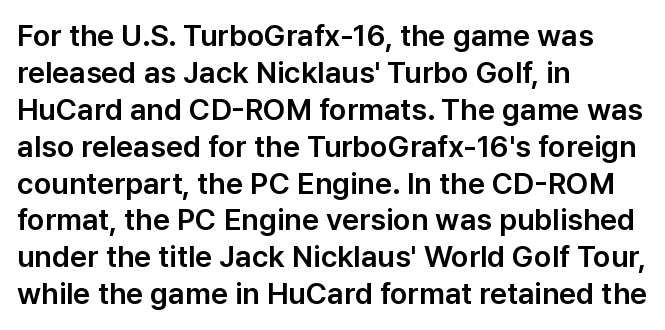
The letters stand upright; this is a roman face. Each word holds together tightly as a unit, with standard inter-letter gaps. The passage shown is typed in a proportional face where columns would drift. The baseline area is clear.
